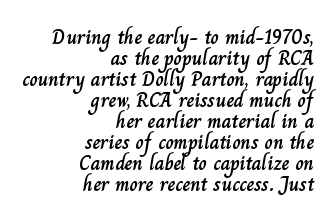
Interline gaps are noticeably narrow in this sample. Layout note: lines flush right. Check under the words: just untouched page. Spacing between characters is what you'd get straight out of the box.
